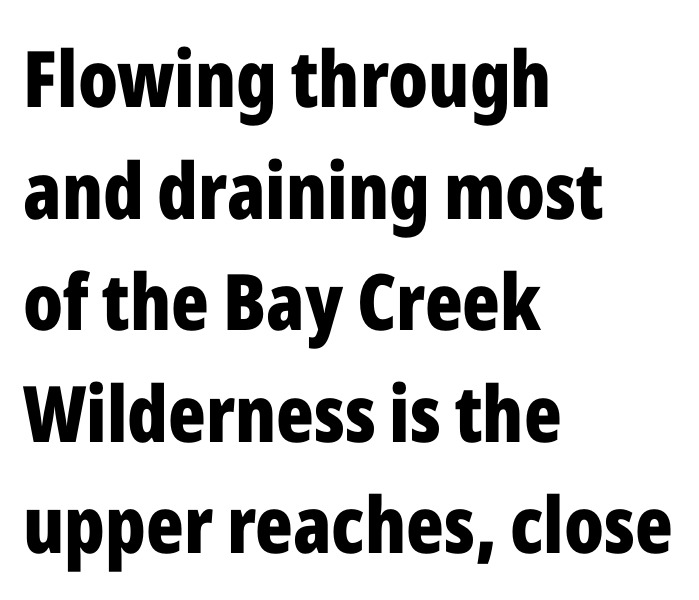
{"serif": "no", "italic": "no", "bold": "yes", "weight": "bold", "width": "condensed", "stroke_contrast": "low", "x_height": "medium", "monospaced": "no", "underline": "no", "align": "left", "line_spacing": "normal", "line_spacing_ratio": 1.43, "letter_spacing": "normal", "letter_spacing_em": 0.0, "glyph_px": 78}
